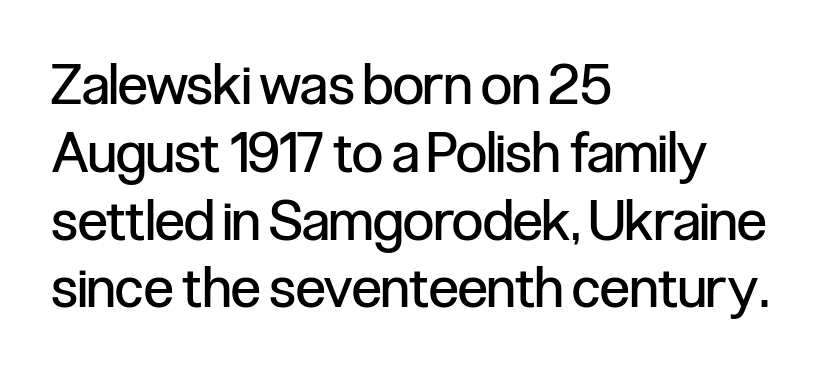
{"serif": "no", "italic": "no", "bold": "no", "weight": "regular", "width": "condensed", "stroke_contrast": "low", "x_height": "medium", "monospaced": "no", "underline": "no", "align": "left", "line_spacing_ratio": 1.21, "letter_spacing": "normal", "letter_spacing_em": 0.0, "glyph_px": 56}
